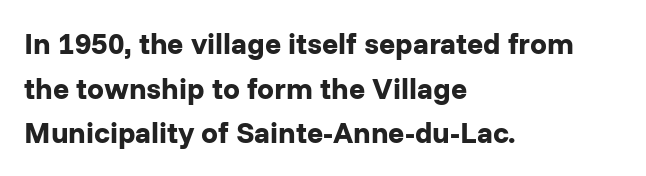
{"serif": "no", "italic": "no", "bold": "yes", "weight": "bold", "width": "normal", "stroke_contrast": "low", "x_height": "medium", "monospaced": "no", "underline": "no", "align": "left", "line_spacing": "normal", "line_spacing_ratio": 1.49, "letter_spacing": "normal", "letter_spacing_em": 0.0, "glyph_px": 30}
